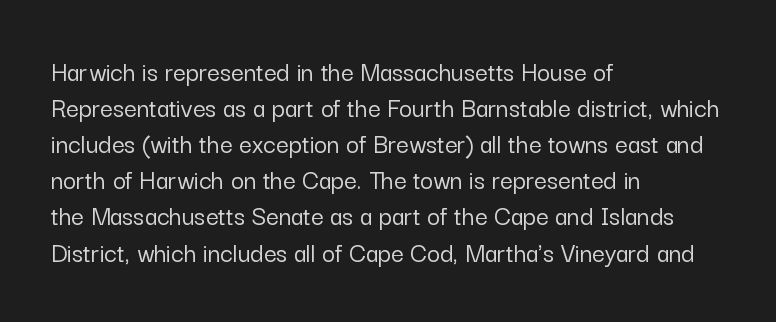
These lines sit exactly where default settings would place them. Plain, unruled lines of type. Compared with typical body copy, the letter spacing here is the same. You can tell from the bare stems that sans-serif type was used. Tall strokes in this sample are plumb rather than angled. If you drew a ruler down the left edge, every line would touch it.
